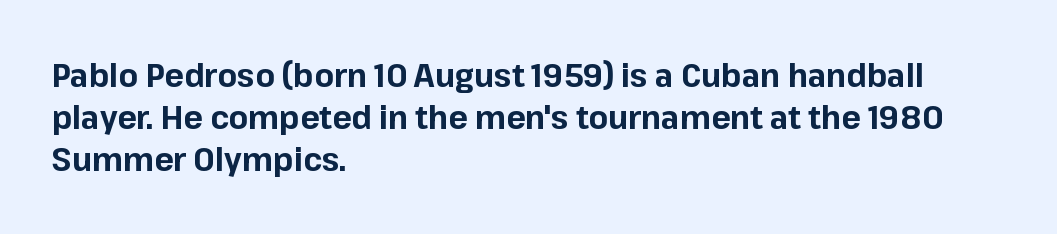
Q: Is the text bold? A: Yes.
Q: Is the text italic (slanted)? A: No, it is upright.
Q: Is the typeface a serif or a sans-serif typeface? A: Sans-serif.
Q: Is the text underlined? A: No.
Q: How is the paragraph aligned? A: Left-aligned.
Q: Is the spacing between letters normal or unusually wide? A: Normal.
Q: Is the spacing between lines tight, normal or loose? A: Normal.
Q: Width (condensed, normal, or wide)? A: Normal.
Q: Stroke contrast? A: Low.
Q: x-height? A: Medium.
Q: Monospaced? A: No.
